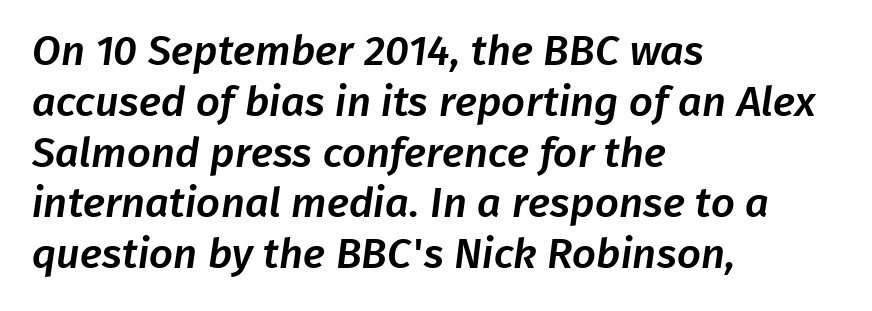
This rendering employs a face without finishing strokes, i.e., a sans-serif. The rendering uses natural spacing where letterforms have individual widths. In CSS terms this would be text-align: left. You could call the tracking neutral — neither tight nor loose.
